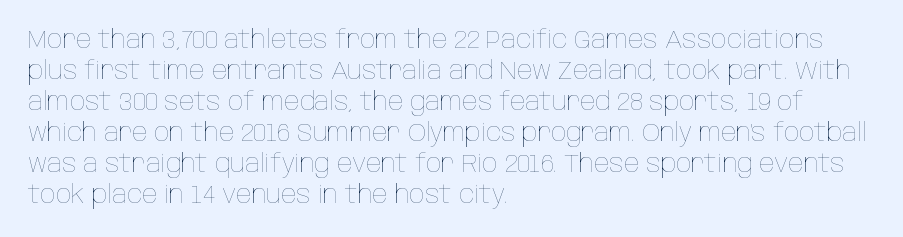
A light-to-regular cut is what we see here. Clear beneath every line of the passage. Vertical strokes here are truly vertical. The passage shown has conventional tracking throughout. Leftover space on each line is placed entirely after the last word.
